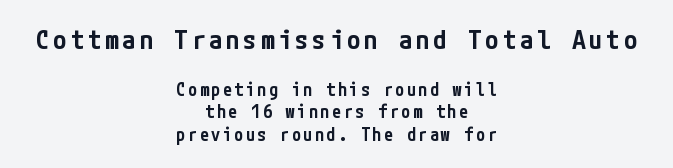
{"italic": "no", "bold": "semi", "underline": "no", "align": "center", "line_spacing": "normal", "line_spacing_ratio": 1.26, "larger_block": "first", "size_ratio": 1.5, "glyph_px": 27}
